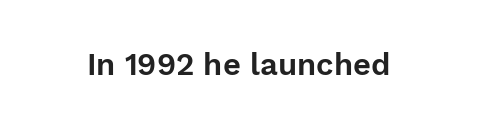
Italic? Not at all — the glyphs are vertical. Descender tails drop into unmarked territory. The glyphs in this specimen are sans serif. Spacing between characters is what you'd get straight out of the box.
